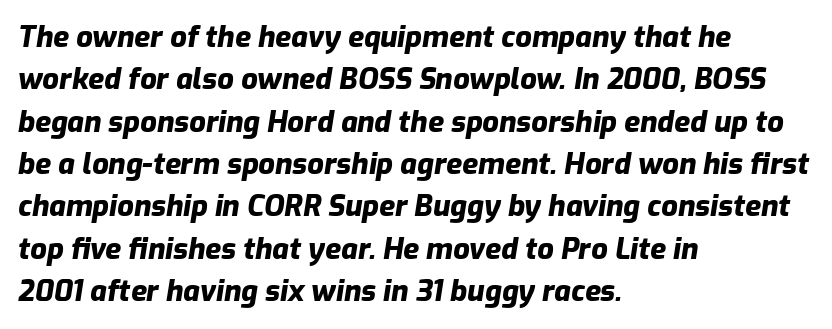
Q: Is the text bold? A: Yes.
Q: Is the text italic (slanted)? A: Yes, it leans right by about 9 degrees.
Q: Is the text underlined? A: No.
Q: How is the paragraph aligned? A: Left-aligned.
Q: Is the spacing between letters normal or unusually wide? A: Normal.
Q: Is the spacing between lines tight, normal or loose? A: Normal.
Q: Width (condensed, normal, or wide)? A: Normal.
Q: Stroke contrast? A: Low.
Q: x-height? A: Medium.
Q: Monospaced? A: No.
